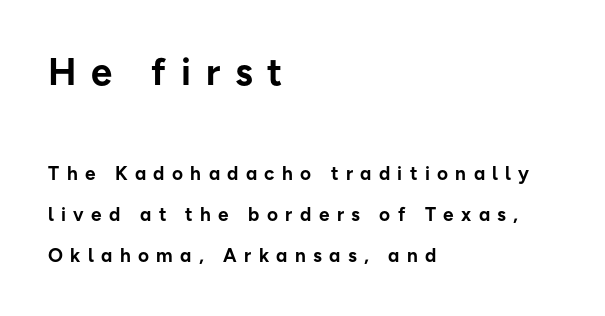
Descenders hang freely into open space. Horizontal alignment here is leftward, the default for most running prose. Between these two stacked blocks, the higher one wins on size. The characters display no serif detailing; their extremities are plain. Posture: upright roman.
